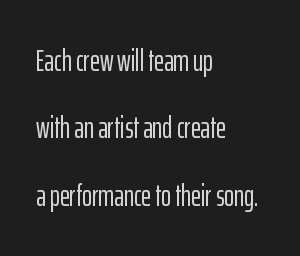
The image shows 30 px condensed sans-serif type, upright; set left-aligned, loose line spacing (2.25x), normal letter spacing, not underlined; low stroke contrast and a medium x-height.
